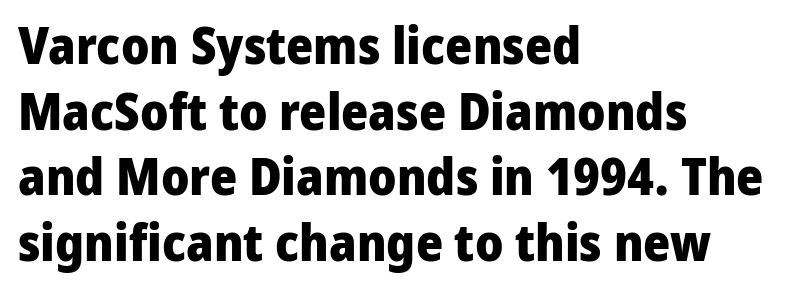
Lines of text with bare space underneath. The face used here is proportionally spaced, like ordinary book or web type. Horizontal alignment here is leftward, the default for most running prose. Compared with typical paragraphs, the rows here are spaced about the same.
